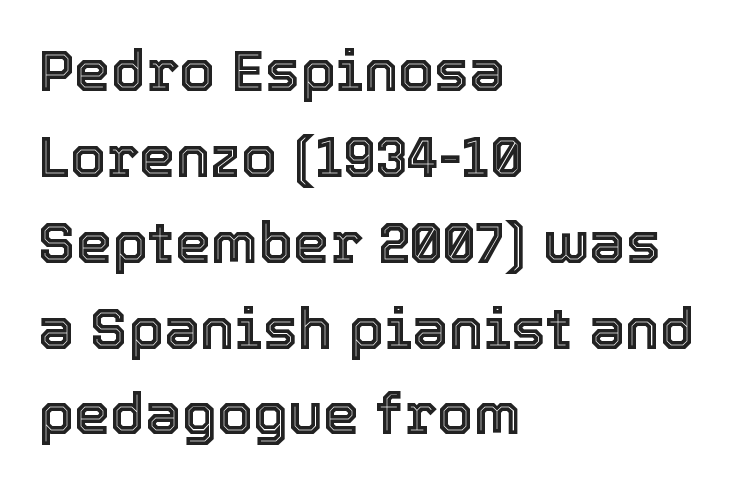
This block has exactly the height ordinary leading produces. The specimen omits any rule beneath the text block's lines. The axis of the letterforms is exactly vertical. Reading down the block, your eye returns to a fixed left position each line.
